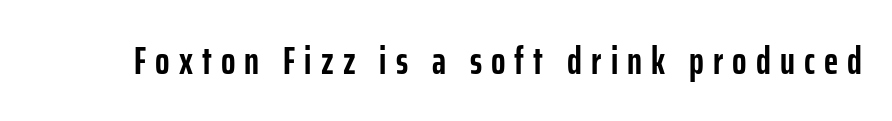
{"serif": "no", "italic": "no", "bold": "yes", "weight": "semibold", "width": "condensed", "stroke_contrast": "low", "x_height": "medium", "monospaced": "no", "underline": "no", "letter_spacing": "wide", "letter_spacing_em": 0.24, "glyph_px": 38}
